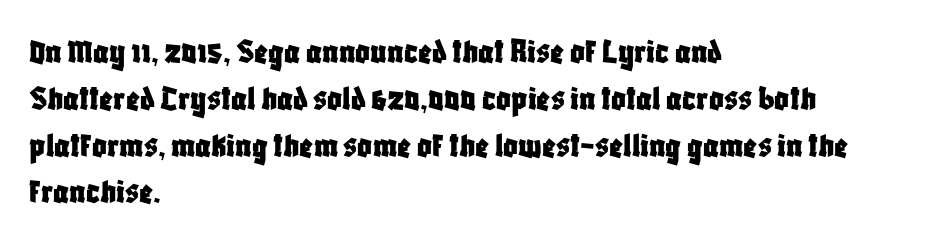
The image shows 36 px condensed sans-serif type, upright; set left-aligned, normal line spacing (1.3x), normal letter spacing, not underlined; low stroke contrast and a large x-height.
